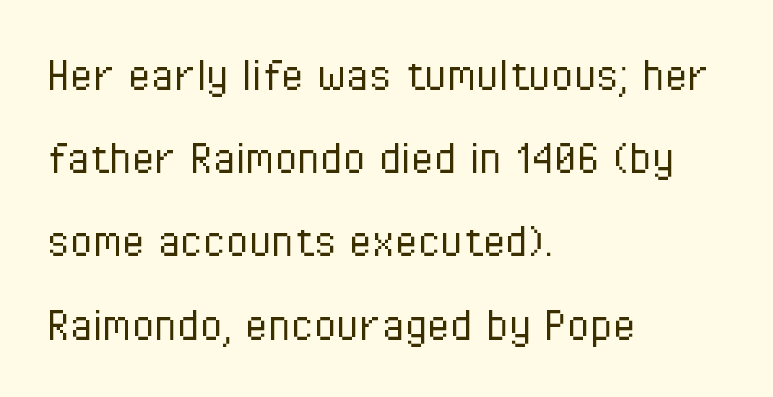
{"serif": "no", "italic": "no", "bold": "no", "weight": "light", "width": "condensed", "stroke_contrast": "low", "x_height": "medium", "monospaced": "no", "underline": "no", "align": "left", "line_spacing": "normal", "line_spacing_ratio": 1.6, "letter_spacing": "normal", "letter_spacing_em": 0.0, "glyph_px": 52}
